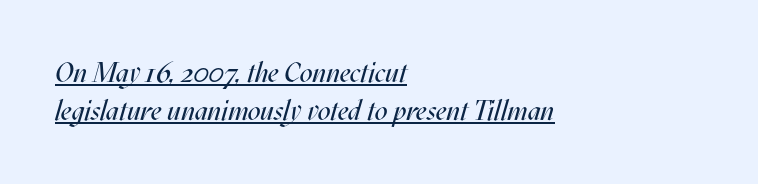
The image shows 28 px regular-weight, condensed type, italic (leaning right); set left-aligned, normal line spacing (1.36x), normal letter spacing, underlined; medium stroke contrast and a large x-height.
